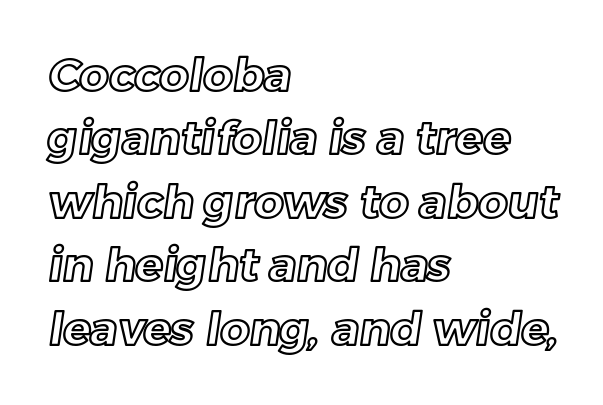
The image shows 46 px text type; set left-aligned, normal line spacing (1.38x), normal letter spacing, not underlined; a medium x-height.
